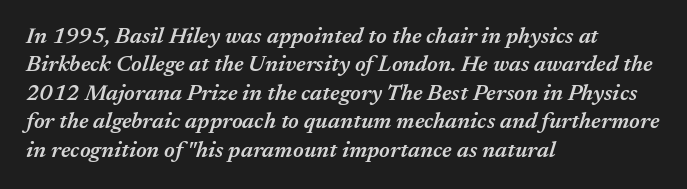
{"italic": "yes", "lean": "right", "slant_degrees": 17, "bold": "semi", "underline": "no", "align": "left", "line_spacing": "normal", "line_spacing_ratio": 1.29, "letter_spacing": "normal", "letter_spacing_em": 0.0, "glyph_px": 22}
